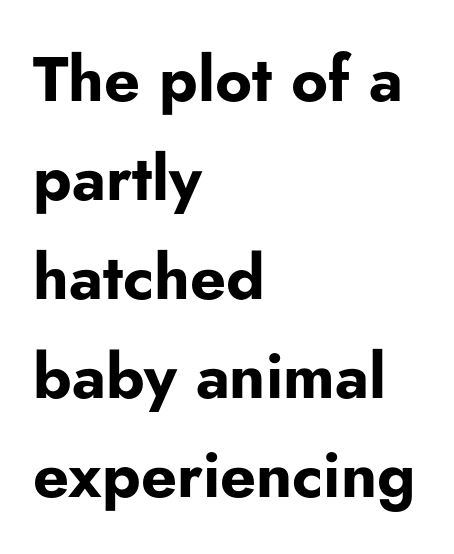
A bare baseline throughout the passage. The face used here is rendered with its standard letterfit. Teacher's note: observe the even left margin — that is flush-left alignment. The rendering uses a moderate line-height, typical for paragraphs. Pretty heavy lettering here — definitely bold.
